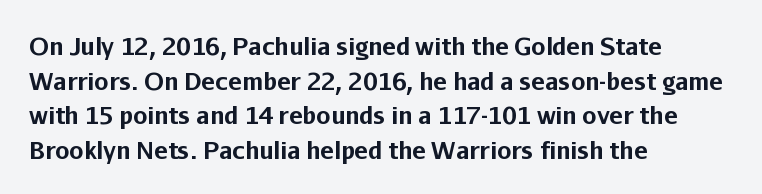
Every stem runs plumb, perpendicular to the baseline. The typesetting leans heavy: a genuine bold. Anything drawn beneath the words? Only blank space. The paragraph shown leans on its left margin. In terms of letterspacing, this is plain default setting. The space between consecutive lines is moderate.
